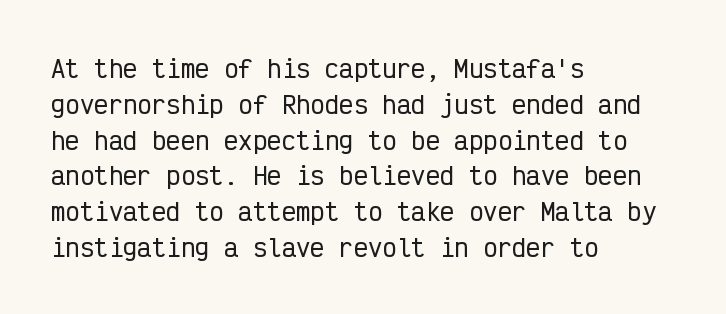
Summary of vertical rhythm: regular, with standard interline spacing. Is the block centered? No — it sits flush against the left margin. Nobody drew a line under any word here. Unlike italic type, these characters show no tilt at all.
